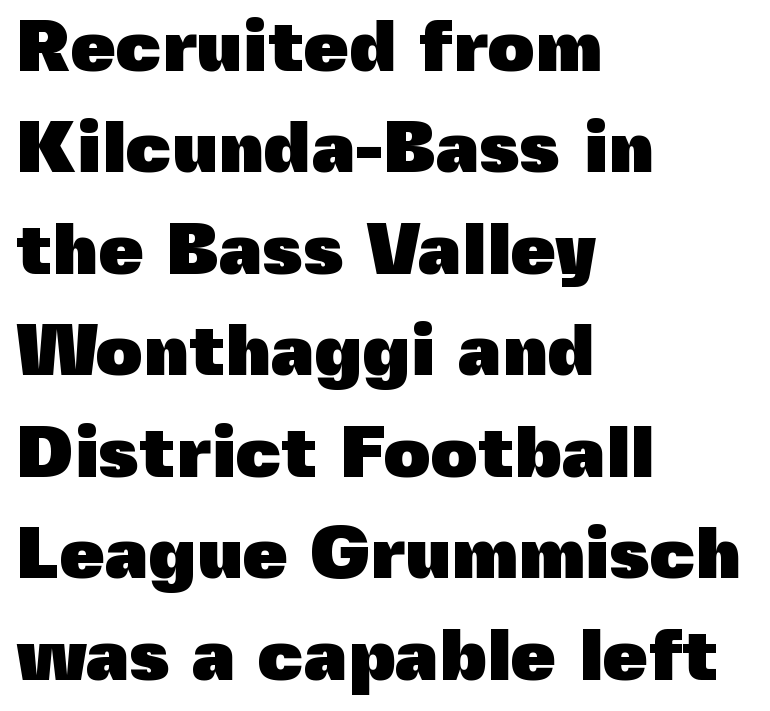
{"serif": "no", "italic": "no", "bold": "yes", "weight": "heavy", "width": "normal", "x_height": "medium", "monospaced": "no", "underline": "no", "align": "left", "line_spacing": "normal", "line_spacing_ratio": 1.39, "letter_spacing": "normal", "letter_spacing_em": 0.0, "glyph_px": 73}
